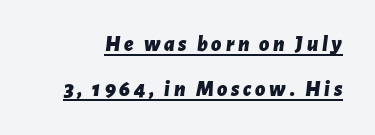
The rendering uses a bold face; every stroke is thick and dark. Characters are canted at an angle relative to the baseline's perpendicular. The space between consecutive lines is lavish. The specimen includes a rule beneath the text block's lines.
